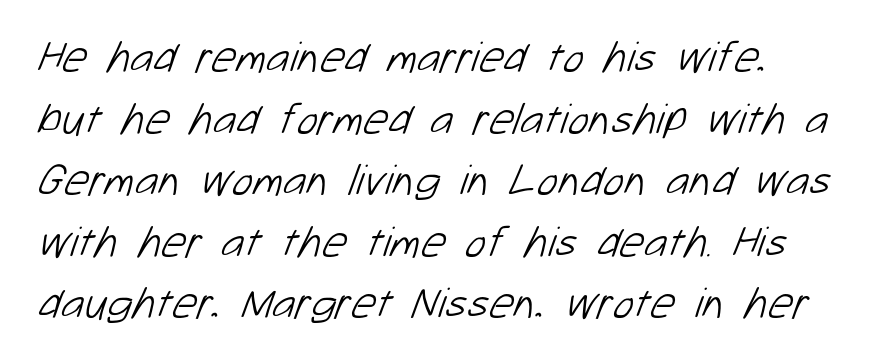
Q: Is the text bold? A: No.
Q: Is the typeface a serif or a sans-serif typeface? A: Sans-serif.
Q: Is the text underlined? A: No.
Q: Is the spacing between letters normal or unusually wide? A: Normal.
Q: Is the spacing between lines tight, normal or loose? A: Normal.
Q: Width (condensed, normal, or wide)? A: Normal.
Q: Stroke contrast? A: Low.
Q: x-height? A: Medium.
Q: Monospaced? A: No.
